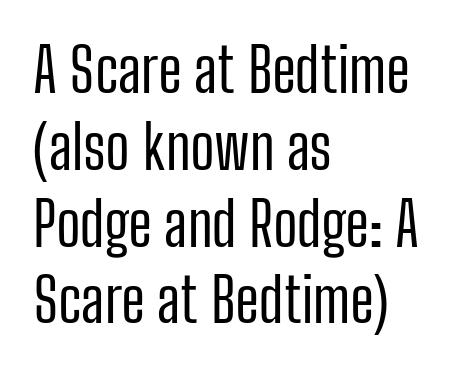
{"serif": "no", "italic": "no", "bold": "no", "weight": "regular", "width": "condensed", "stroke_contrast": "low", "x_height": "medium", "monospaced": "no", "underline": "no", "align": "left", "line_spacing": "normal", "line_spacing_ratio": 1.28, "letter_spacing": "normal", "letter_spacing_em": 0.0, "glyph_px": 60}
